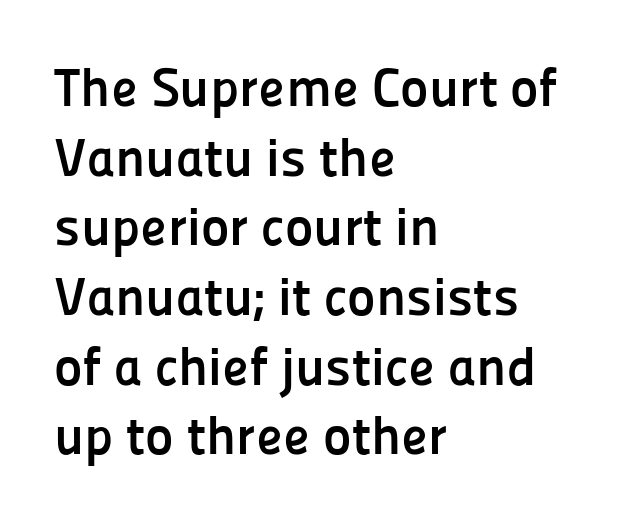
The image shows 54 px semibold sans-serif type, upright; set left-aligned, normal line spacing (1.29x), normal letter spacing, not underlined; low stroke contrast and a medium x-height.
